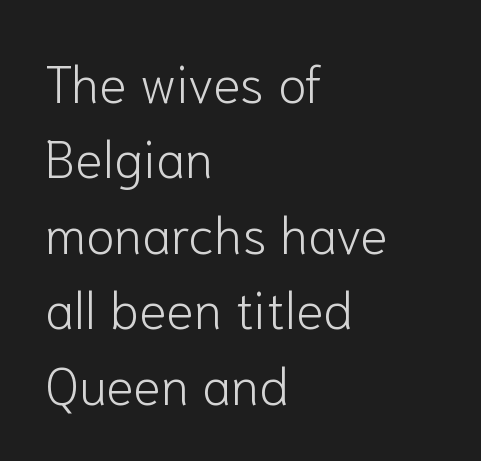
Has an underline been added? It has not. Is there much room between lines? A standard amount, neither cramped nor airy. Here the glyphs are tracked normally, forming tight word shapes. A student would call this left alignment; a typographer would say flush left, rag right. Notice how the stems are strictly vertical — no italics here.
